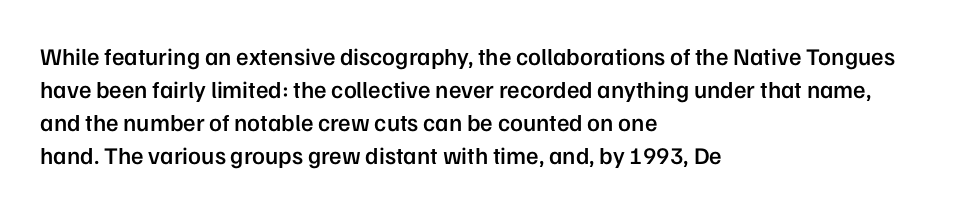
{"italic": "no", "bold": "semi", "underline": "no", "align": "left", "line_spacing": "normal", "line_spacing_ratio": 1.37, "letter_spacing": "normal", "letter_spacing_em": 0.0, "glyph_px": 24}
